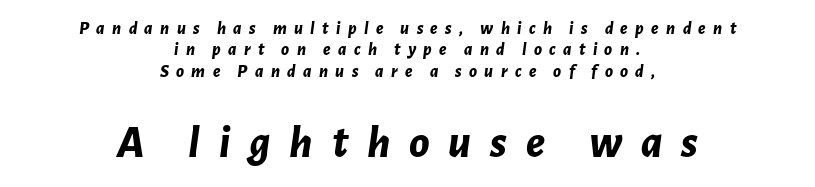
The image shows 46 px bold type, italic (leaning right); set centered, line spacing 1.19x, unusually wide letter spacing (+0.41 em), not underlined; the second (bottom) block is 2.56x larger; low stroke contrast and a medium x-height.
